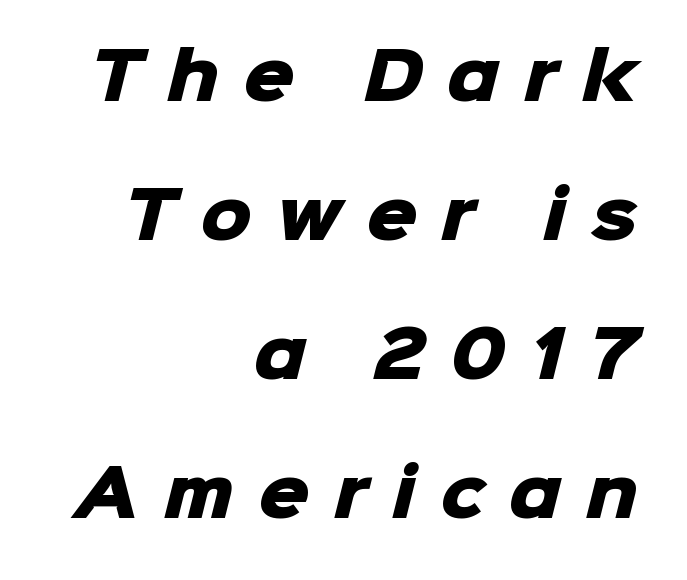
{"serif": "no", "bold": "yes", "weight": "heavy", "width": "normal", "stroke_contrast": "low", "x_height": "medium", "monospaced": "no", "underline": "no", "align": "right", "line_spacing": "loose", "line_spacing_ratio": 2.17, "letter_spacing": "wide", "letter_spacing_em": 0.38, "glyph_px": 64}
